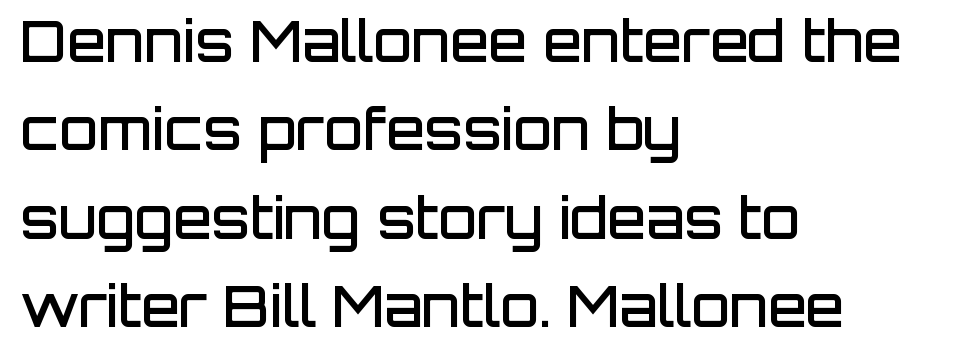
Q: Is the text bold? A: Semi-bold.
Q: Is the text italic (slanted)? A: No, it is upright.
Q: Is the typeface a serif or a sans-serif typeface? A: Sans-serif.
Q: Is the text underlined? A: No.
Q: How is the paragraph aligned? A: Left-aligned.
Q: Is the spacing between letters normal or unusually wide? A: Normal.
Q: Is the spacing between lines tight, normal or loose? A: Normal.
Q: Width (condensed, normal, or wide)? A: Normal.
Q: Stroke contrast? A: Low.
Q: x-height? A: Large.
Q: Monospaced? A: No.
